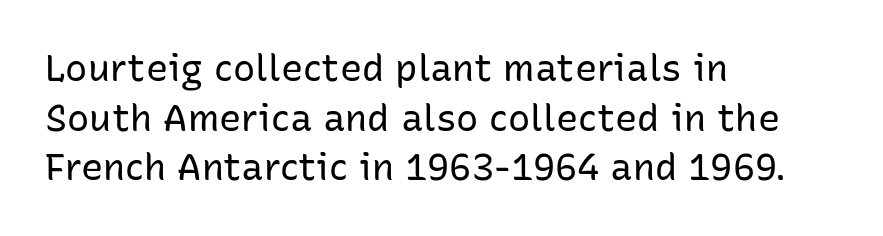
{"serif": "no", "italic": "no", "bold": "no", "weight": "regular", "width": "normal", "stroke_contrast": "low", "x_height": "medium", "monospaced": "no", "underline": "no", "align": "left", "line_spacing": "normal", "line_spacing_ratio": 1.34, "letter_spacing": "normal", "letter_spacing_em": 0.0, "glyph_px": 37}
